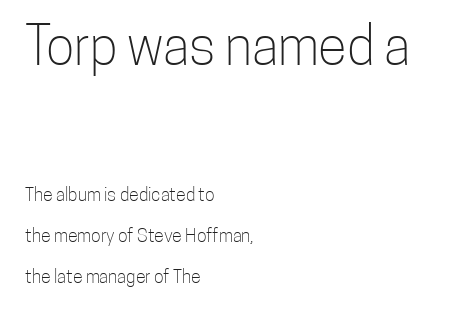
The image shows 53 px light, condensed sans-serif type, upright; set left-aligned, loose line spacing (2.26x), normal letter spacing, not underlined; the first (top) block is 2.94x larger; low stroke contrast and a medium x-height.
